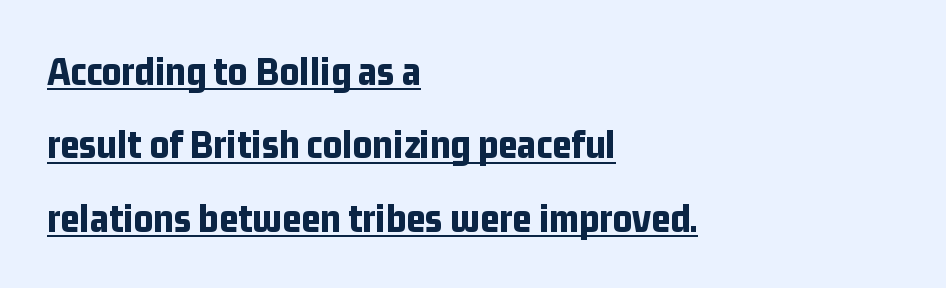
Q: Is the text bold? A: Yes.
Q: Is the text italic (slanted)? A: No, it is upright.
Q: Is the typeface a serif or a sans-serif typeface? A: Sans-serif.
Q: Is the text underlined? A: Yes.
Q: How is the paragraph aligned? A: Left-aligned.
Q: Is the spacing between letters normal or unusually wide? A: Normal.
Q: Width (condensed, normal, or wide)? A: Condensed.
Q: Stroke contrast? A: Low.
Q: x-height? A: Medium.
Q: Monospaced? A: No.
